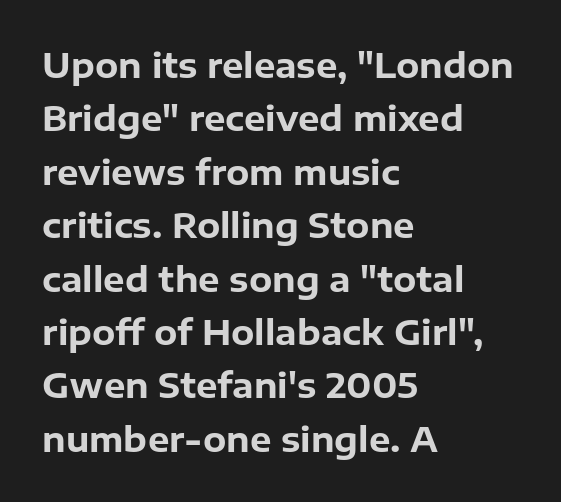
Q: Is the text bold? A: Yes.
Q: Is the text italic (slanted)? A: No, it is upright.
Q: Is the typeface a serif or a sans-serif typeface? A: Sans-serif.
Q: Is the text underlined? A: No.
Q: How is the paragraph aligned? A: Left-aligned.
Q: Is the spacing between letters normal or unusually wide? A: Normal.
Q: Is the spacing between lines tight, normal or loose? A: Normal.
Q: Width (condensed, normal, or wide)? A: Normal.
Q: Stroke contrast? A: Low.
Q: x-height? A: Medium.
Q: Monospaced? A: No.
